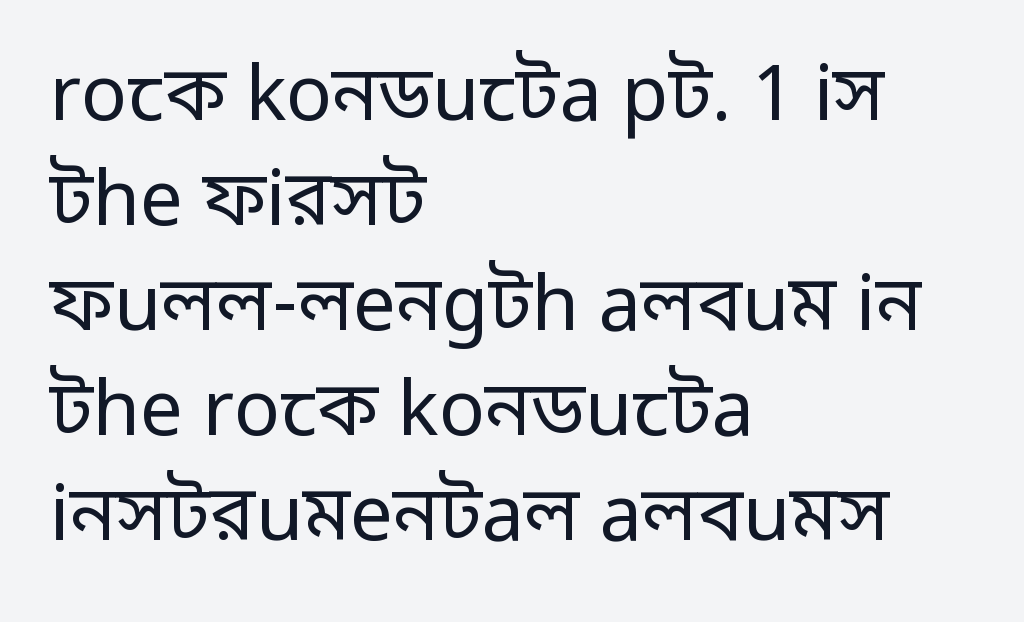
Q: Is the text bold? A: No.
Q: Is the text italic (slanted)? A: No, it is upright.
Q: Is the typeface a serif or a sans-serif typeface? A: Sans-serif.
Q: Is the text underlined? A: No.
Q: How is the paragraph aligned? A: Left-aligned.
Q: Is the spacing between letters normal or unusually wide? A: Normal.
Q: Is the spacing between lines tight, normal or loose? A: Normal.
Q: Width (condensed, normal, or wide)? A: Normal.
Q: Stroke contrast? A: Low.
Q: x-height? A: Medium.
Q: Monospaced? A: No.
